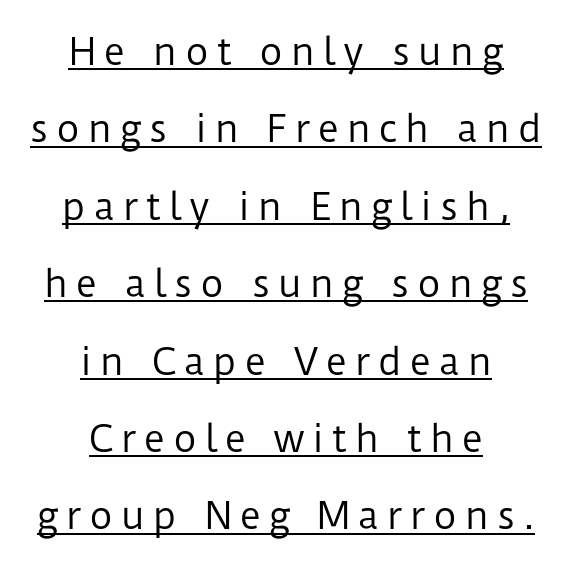
The image shows 36 px regular-weight sans-serif type, upright; set centered, loose line spacing (2.15x), unusually wide letter spacing (+0.22 em), underlined; low stroke contrast and a medium x-height.
